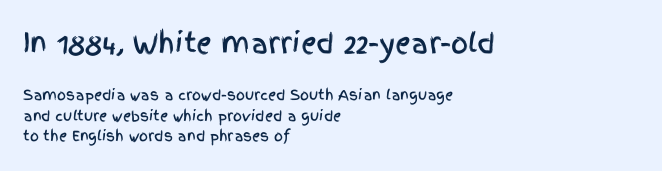
Q: Is the text italic (slanted)? A: No, it is upright.
Q: Is the text underlined? A: No.
Q: How is the paragraph aligned? A: Left-aligned.
Q: Is the spacing between letters normal or unusually wide? A: Normal.
Q: Is the spacing between lines tight, normal or loose? A: Normal.
Q: Which block of text is set in a larger size, the first (top) or the second (bottom)? A: The first (top) one.
